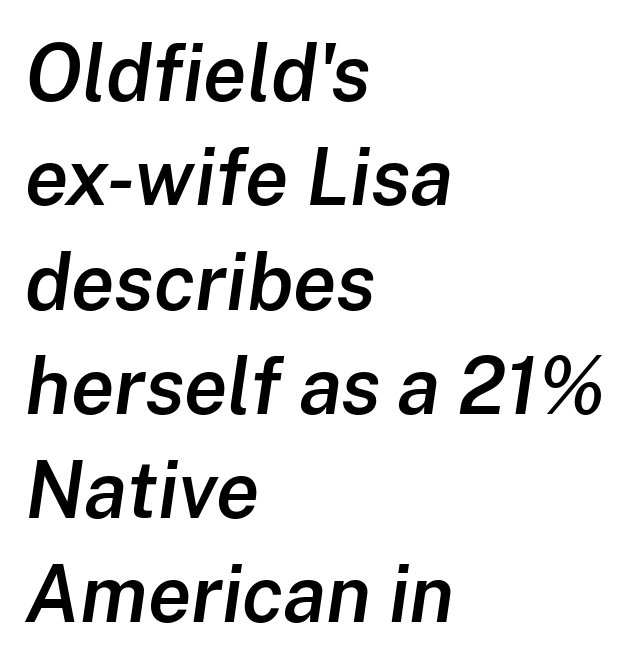
{"italic": "yes", "lean": "right", "slant_degrees": 8, "bold": "semi", "weight": "semibold", "width": "normal", "stroke_contrast": "low", "x_height": "medium", "monospaced": "no", "underline": "no", "align": "left", "line_spacing": "normal", "line_spacing_ratio": 1.32, "letter_spacing": "normal", "letter_spacing_em": 0.0, "glyph_px": 79}
